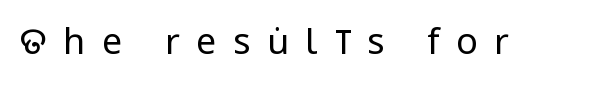
Italic: no, the glyphs are upright roman. Varying glyph widths throughout — classic text-font behaviour. The text was rendered using a sans face with plain stroke endings. No heavy texture on the line: the type isn't bold. This rendering features lettering with no underline.
